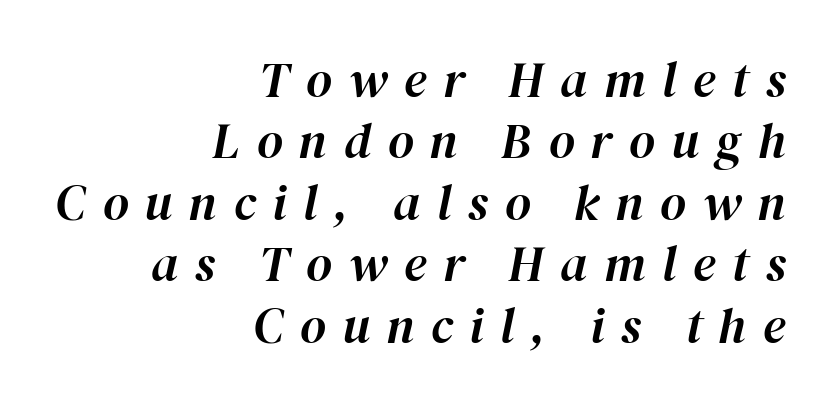
Plain, unruled lines of type. Tracking value appears strongly positive — letters spread wide. Quick note: italic. Each letter keeps its own natural width here, so spacing adapts to shape. Caption: multi-line text, flush right, ragged left.
